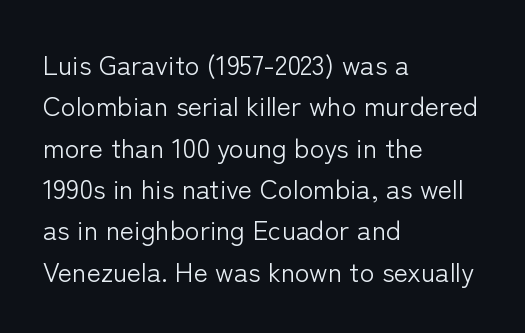
Q: Is the text bold? A: No.
Q: Is the text italic (slanted)? A: No, it is upright.
Q: Is the text underlined? A: No.
Q: How is the paragraph aligned? A: Left-aligned.
Q: Is the spacing between letters normal or unusually wide? A: Normal.
Q: Is the spacing between lines tight, normal or loose? A: Normal.
